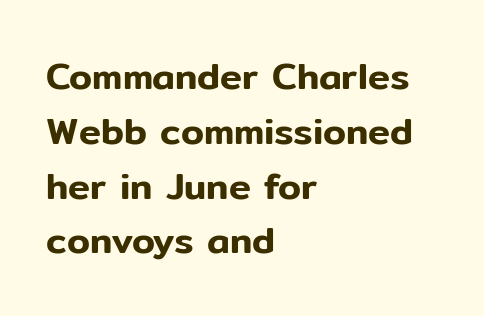
The image shows 37 px sans-serif type, upright; set left-aligned, normal line spacing (1.48x), normal letter spacing, not underlined; low stroke contrast and a medium x-height.
